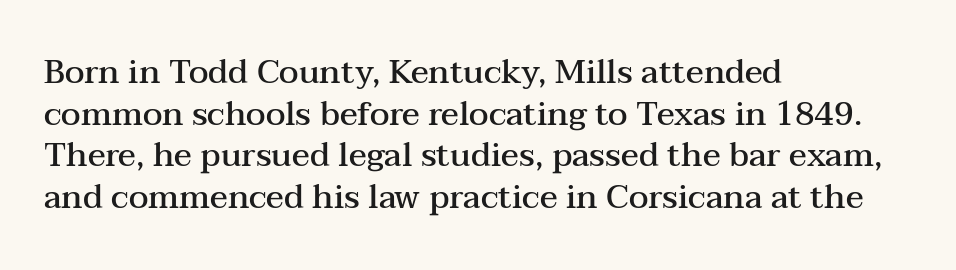
Line spacing here is normal. No word sits above an underline. Casual observation: everything's shoved over to the left. Designer's note — italics off, roman on. A somewhat darkened texture: the type is semibold rather than bold. Look at the bottom of the vertical strokes: they flare into serifs here.
